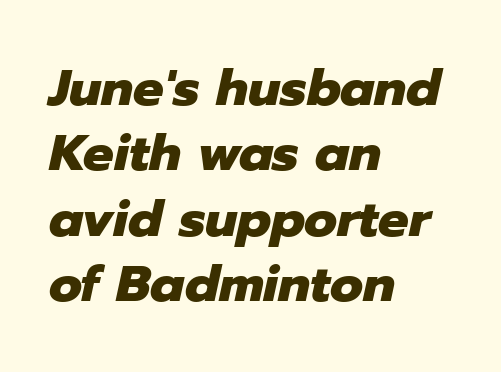
Q: Is the text bold? A: Yes.
Q: Is the text italic (slanted)? A: Yes, it leans right by about 12 degrees.
Q: Is the text underlined? A: No.
Q: How is the paragraph aligned? A: Left-aligned.
Q: Is the spacing between letters normal or unusually wide? A: Normal.
Q: Is the spacing between lines tight, normal or loose? A: Normal.
Q: Width (condensed, normal, or wide)? A: Normal.
Q: Stroke contrast? A: Low.
Q: x-height? A: Medium.
Q: Monospaced? A: No.
